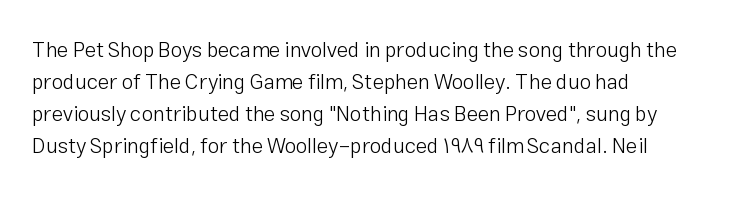
Q: Is the text bold? A: No.
Q: Is the text italic (slanted)? A: No, it is upright.
Q: Is the text underlined? A: No.
Q: How is the paragraph aligned? A: Left-aligned.
Q: Is the spacing between letters normal or unusually wide? A: Normal.
Q: Is the spacing between lines tight, normal or loose? A: Normal.
